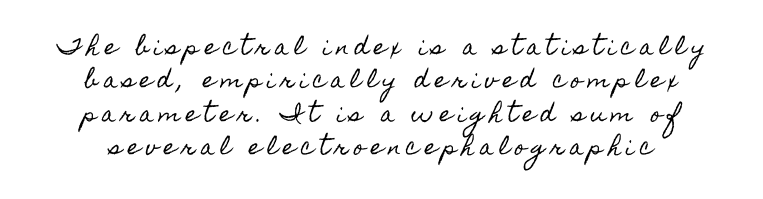
Display-style spreading of the glyphs; the letterfit is very open. The passage shown is not underscored anywhere. Honestly, the row spacing looks completely unremarkable. Notice how the passage keeps no hard edge, just a central spine.
